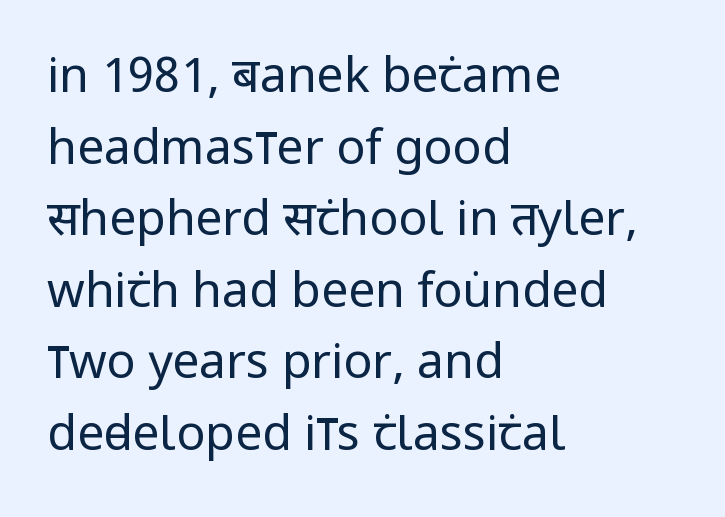
If you drew a line through each stem, it would be perfectly vertical. Weight class: somewhere from thin through regular. The rows are spaced the way most documents space them. Is this a sans? Yes — the strokes have no serifs. Typeset ragged right — the left edge is the straight one.
